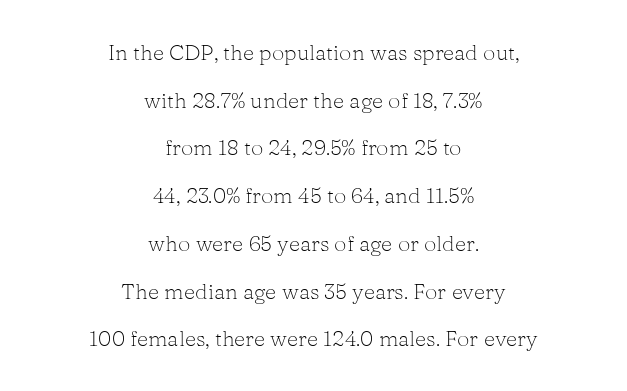
The image shows 22 px text type, upright; set centered, loose line spacing (2.17x), normal letter spacing, not underlined.
